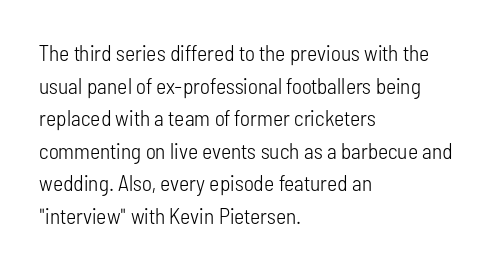
{"italic": "no", "bold": "no", "underline": "no", "align": "left", "line_spacing": "normal", "line_spacing_ratio": 1.48, "letter_spacing": "normal", "letter_spacing_em": 0.0, "glyph_px": 22}
